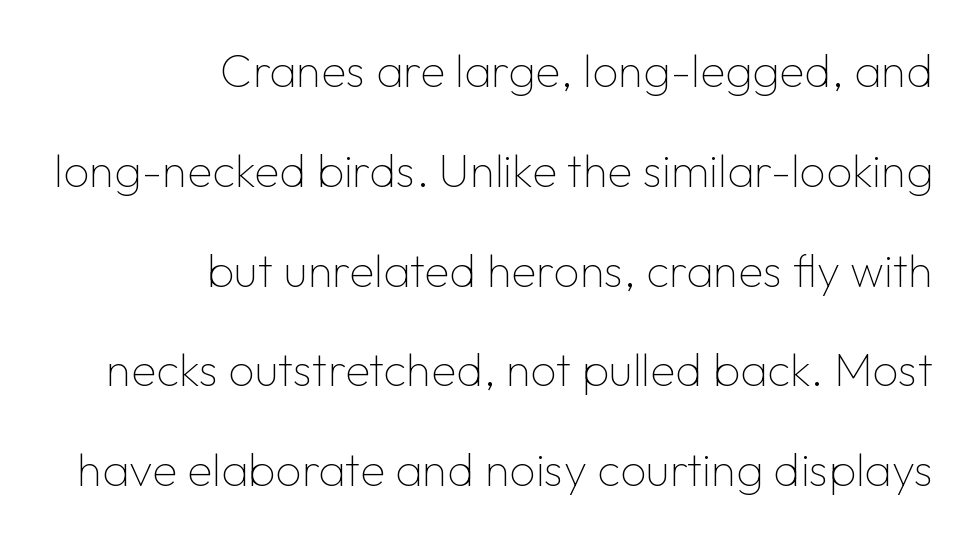
{"serif": "no", "italic": "no", "bold": "no", "weight": "thin", "width": "normal", "stroke_contrast": "low", "x_height": "medium", "monospaced": "no", "underline": "no", "align": "right", "line_spacing": "loose", "line_spacing_ratio": 2.17, "letter_spacing": "normal", "letter_spacing_em": 0.0, "glyph_px": 46}
